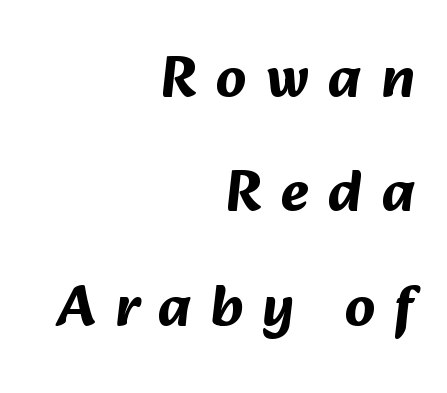
Summary of weight: heavy, a full bold. Layout note: lines flush right. The lines are spread far apart with generous leading. Display-style spreading of the glyphs; the letterfit is very open.
